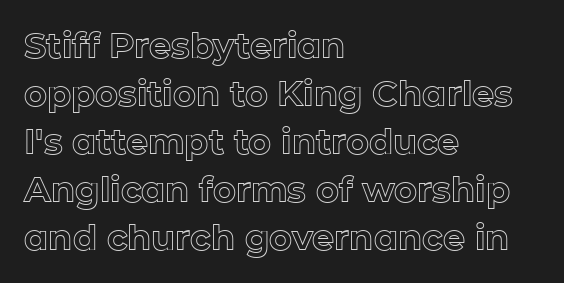
Q: Is the text italic (slanted)? A: No, it is upright.
Q: Is the text underlined? A: No.
Q: How is the paragraph aligned? A: Left-aligned.
Q: Is the spacing between letters normal or unusually wide? A: Normal.
Q: Is the spacing between lines tight, normal or loose? A: Normal.
Q: Width (condensed, normal, or wide)? A: Normal.
Q: x-height? A: Medium.
Q: Monospaced? A: No.
